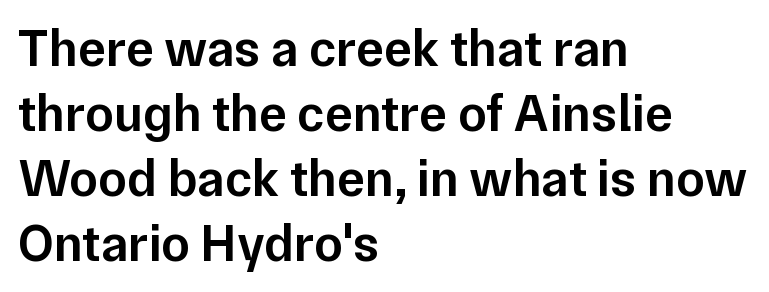
Visually the block forms a straight wall on the left and a jagged coastline on the right. Honestly, there is no underline to notice here at all. Unlike italic type, these characters show no tilt at all. Vertically, the passage feels balanced, rows spaced as you'd expect.
